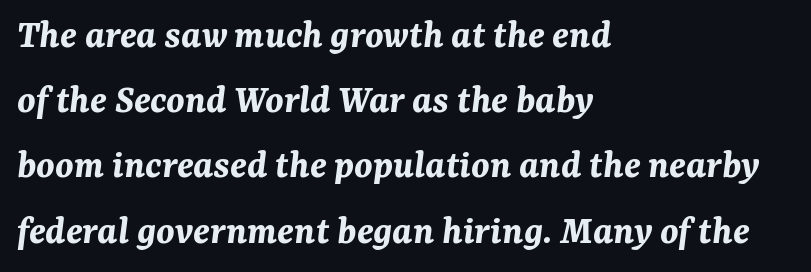
Looks like regular typesetting: each glyph gets only the width it needs. Notice how descenders clear the ascenders below comfortably — that's standard leading. Does the weight exceed regular? Yes, all the way to bold. The lettering tilts uniformly, giving the passage an italic look. The passage is arranged the way most books set body copy — flush left. No word sits above an underline.
